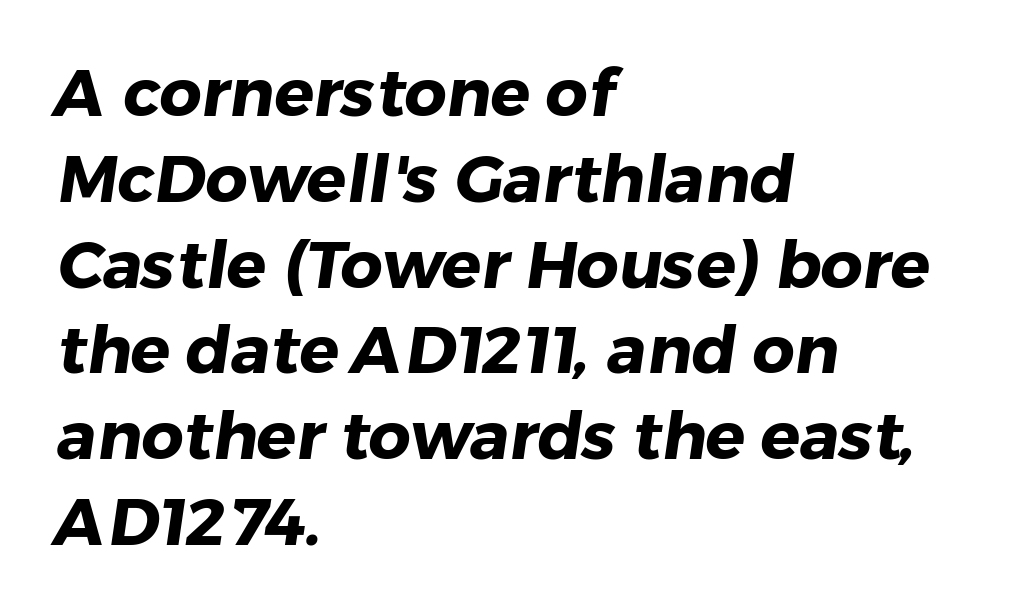
Nobody drew a line under any word here. Summary of vertical rhythm: regular, with standard interline spacing. The gaps between neighbouring characters are ordinary and unremarkable. No feet cap the strokes, marking this as sans-serif type.
